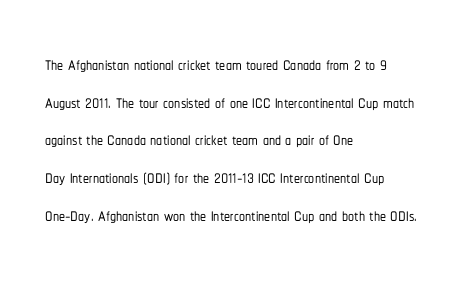
{"italic": "no", "underline": "no", "align": "left", "line_spacing": "normal", "line_spacing_ratio": 1.57, "letter_spacing": "normal", "letter_spacing_em": 0.0, "glyph_px": 24}
